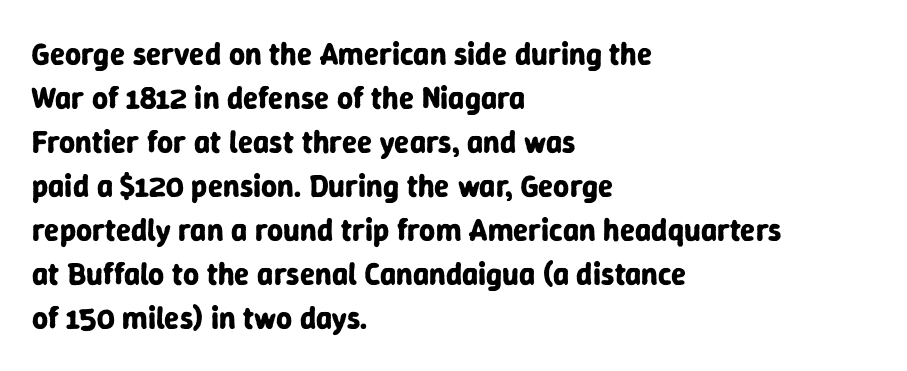
It's the straight-up-and-down kind of type. Character widths vary here, with narrow letters taking less room than wide ones. Type style note: lacks serifs. Summary of vertical rhythm: regular, with standard interline spacing. The letterforms sit shoulder to shoulder at normal distance.
